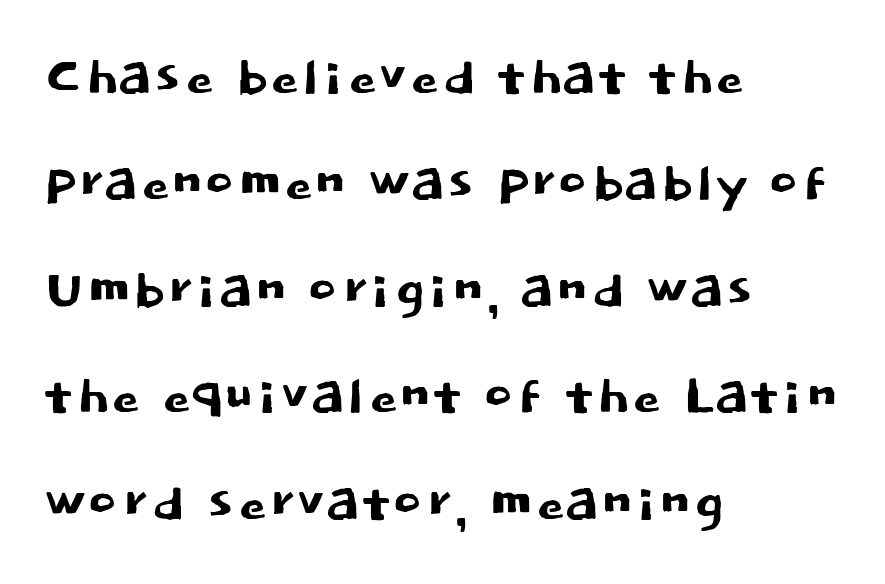
{"serif": "no", "italic": "no", "width": "normal", "stroke_contrast": "low", "x_height": "large", "monospaced": "no", "underline": "no", "align": "left", "line_spacing": "normal", "line_spacing_ratio": 1.5, "letter_spacing": "normal", "letter_spacing_em": 0.0, "glyph_px": 71}
